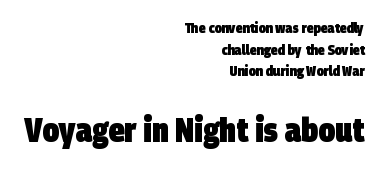
{"serif": "no", "bold": "yes", "weight": "heavy", "width": "condensed", "stroke_contrast": "low", "x_height": "large", "monospaced": "no", "underline": "no", "align": "right", "line_spacing": "normal", "line_spacing_ratio": 1.54, "letter_spacing": "normal", "letter_spacing_em": 0.0, "larger_block": "second", "size_ratio": 2.36, "glyph_px": 33}
